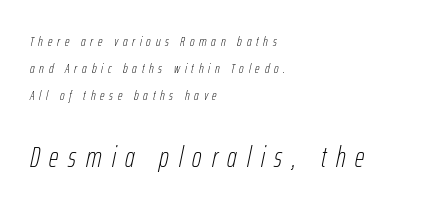
The image shows 29 px thin, condensed type, italic (leaning right); set left-aligned, loose line spacing (1.93x), unusually wide letter spacing (+0.34 em), not underlined; the second (bottom) block is 2.07x larger; low stroke contrast and a medium x-height.
